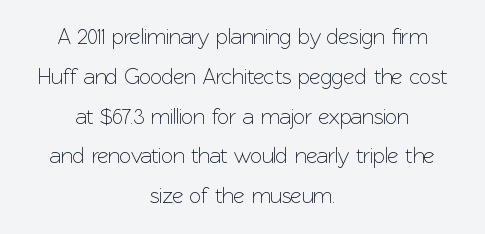
Q: Is the text italic (slanted)? A: No, it is upright.
Q: Is the text underlined? A: No.
Q: How is the paragraph aligned? A: Centered.
Q: Is the spacing between letters normal or unusually wide? A: Normal.
